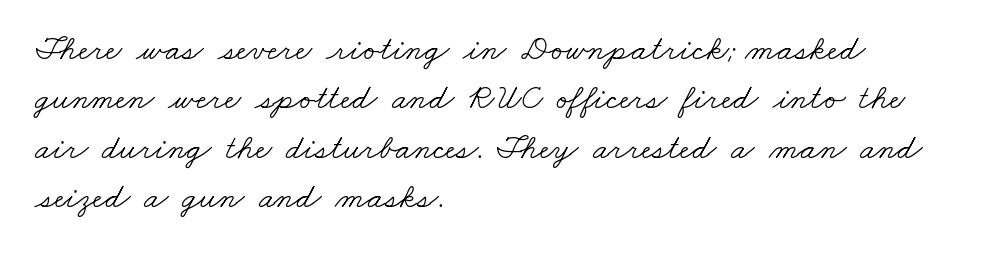
The image shows 35 px light, wide serif type; set left-aligned, normal line spacing (1.41x), normal letter spacing, not underlined; low stroke contrast and a small x-height.
